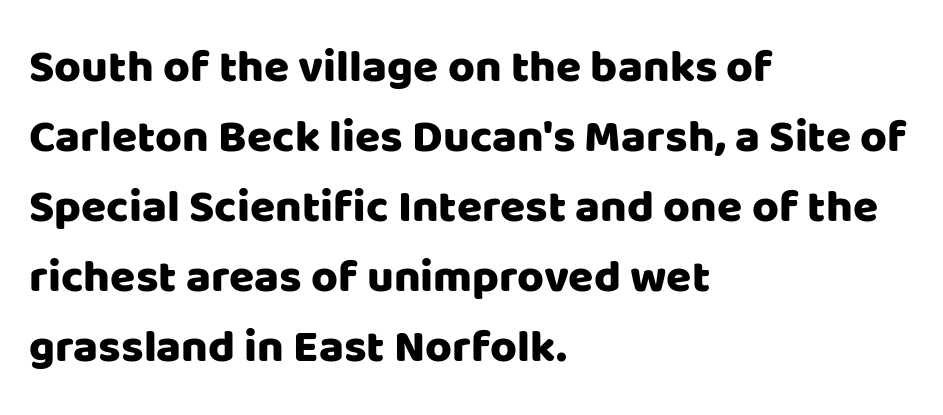
{"serif": "no", "italic": "no", "width": "normal", "stroke_contrast": "low", "x_height": "large", "monospaced": "no", "underline": "no", "align": "left", "line_spacing": "normal", "line_spacing_ratio": 1.52, "letter_spacing": "normal", "letter_spacing_em": 0.0, "glyph_px": 46}
